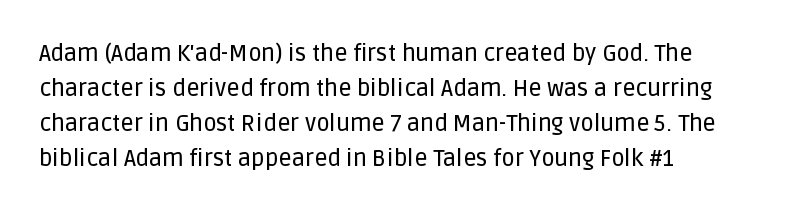
Q: Is the text italic (slanted)? A: No, it is upright.
Q: Is the text underlined? A: No.
Q: How is the paragraph aligned? A: Left-aligned.
Q: Is the spacing between letters normal or unusually wide? A: Normal.
Q: Is the spacing between lines tight, normal or loose? A: Normal.
